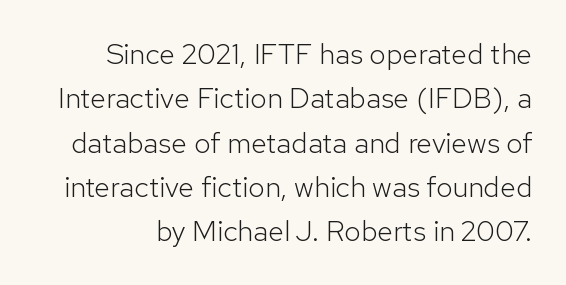
Proportional: the letters do not fall into vertical columns. Each row of text sits above clean, open space. The letterforms sit at book weight or below. Standard letterfit; no display-style spreading of the glyphs. In terms of letterform style, serifs are entirely absent.
